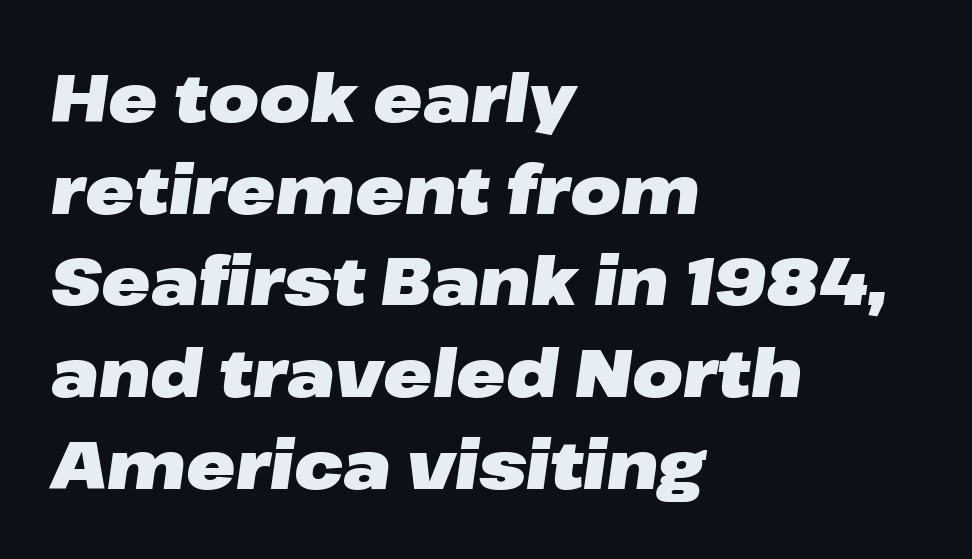
The image shows 66 px heavy, wide type, italic (leaning right); set left-aligned, normal line spacing (1.39x), normal letter spacing, not underlined; low stroke contrast and a medium x-height.
